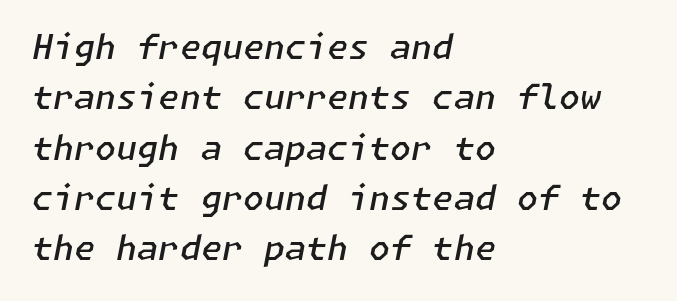
Q: Is the text bold? A: Semi-bold.
Q: Is the text italic (slanted)? A: Yes, it leans right by about 11 degrees.
Q: Is the text underlined? A: No.
Q: How is the paragraph aligned? A: Left-aligned.
Q: Is the spacing between letters normal or unusually wide? A: Normal.
Q: Is the spacing between lines tight, normal or loose? A: Normal.
Q: Width (condensed, normal, or wide)? A: Normal.
Q: Stroke contrast? A: Low.
Q: x-height? A: Medium.
